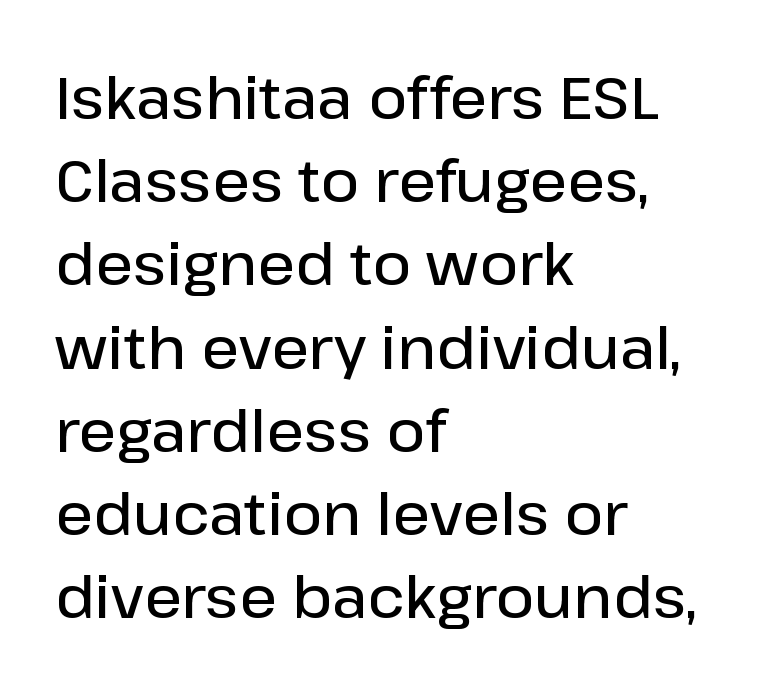
Inter-character spacing is left at the font's built-in metrics. Line beginnings align vertically; line endings do not. Type style note: lacks serifs. Character widths vary here, with narrow letters taking less room than wide ones. In terms of weight, the rendering is demibold, just under bold. The foot of each line stays bare and open.
